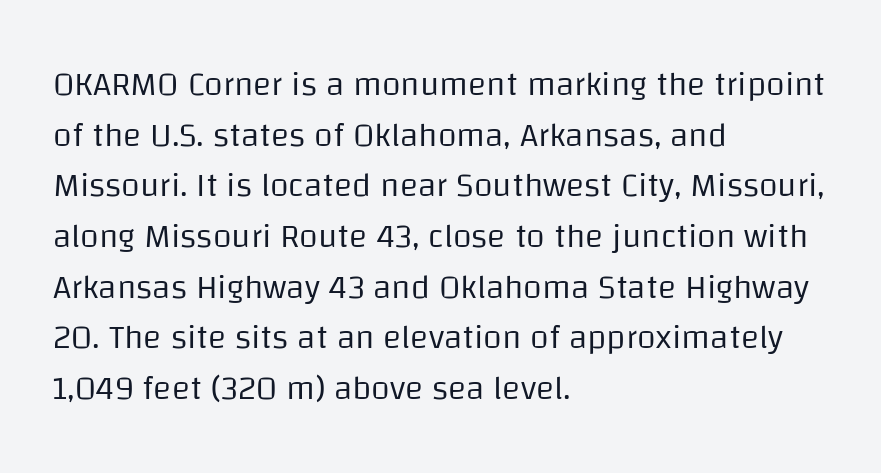
The image shows 34 px regular-weight sans-serif type, upright; set left-aligned, normal line spacing (1.49x), normal letter spacing, not underlined; low stroke contrast and a large x-height.
